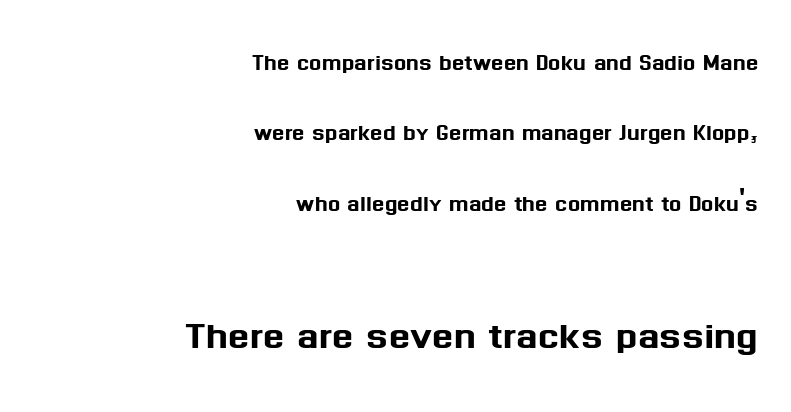
Q: Is the text italic (slanted)? A: No, it is upright.
Q: Is the typeface a serif or a sans-serif typeface? A: Sans-serif.
Q: Is the text underlined? A: No.
Q: How is the paragraph aligned? A: Right-aligned.
Q: Is the spacing between letters normal or unusually wide? A: Normal.
Q: Is the spacing between lines tight, normal or loose? A: Loose.
Q: Which block of text is set in a larger size, the first (top) or the second (bottom)? A: The second (bottom) one.
Q: Width (condensed, normal, or wide)? A: Normal.
Q: Stroke contrast? A: Medium.
Q: x-height? A: Medium.
Q: Monospaced? A: No.
